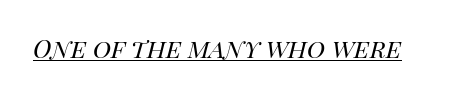
Standard letterfit; no display-style spreading of the glyphs. In terms of posture, this sample is oblique. The typesetter has applied underlining to the passage shown. These lines are rendered in a variable-pitch font.
